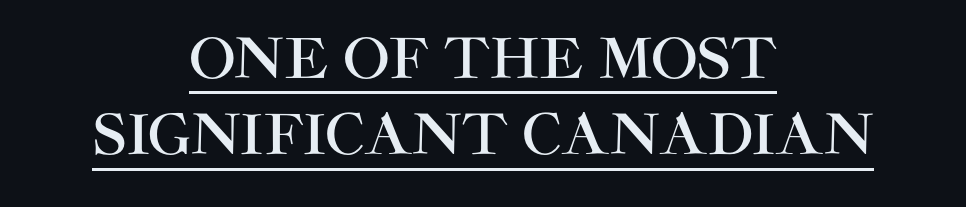
The whitespace from short lines is split evenly between both sides. Looks like regular typesetting: each glyph gets only the width it needs. Notice how a bar underscores the lettering throughout. This is roman type, the default non-slanted kind.
